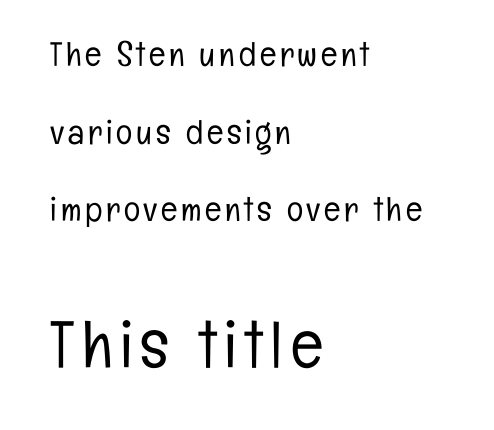
The image shows 67 px light, condensed sans-serif type, upright; set left-aligned, loose line spacing (2.28x), not underlined; the second (bottom) block is 1.97x larger; low stroke contrast and a medium x-height.
